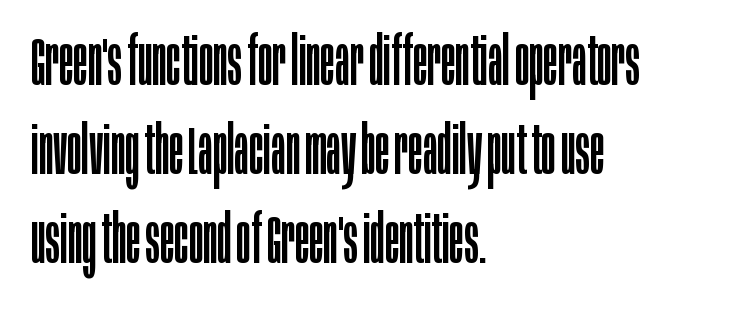
Leading matches the norm, producing a regular column. The paragraph has a hard left edge and a soft right edge. Unlike italic type, these characters show no tilt at all. You could not count columns in this text — the font is proportionally spaced.
